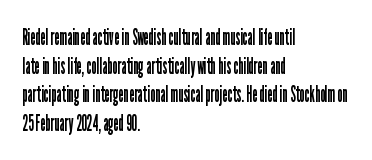
{"italic": "no", "bold": "no", "underline": "no", "align": "left", "line_spacing": "normal", "line_spacing_ratio": 1.25, "letter_spacing": "normal", "letter_spacing_em": 0.0, "glyph_px": 23}
